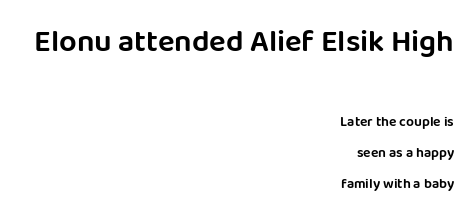
{"serif": "no", "italic": "no", "width": "normal", "stroke_contrast": "low", "x_height": "large", "monospaced": "no", "underline": "no", "align": "right", "line_spacing": "loose", "line_spacing_ratio": 2.2, "letter_spacing": "normal", "letter_spacing_em": 0.0, "larger_block": "first", "size_ratio": 2.21, "glyph_px": 31}
